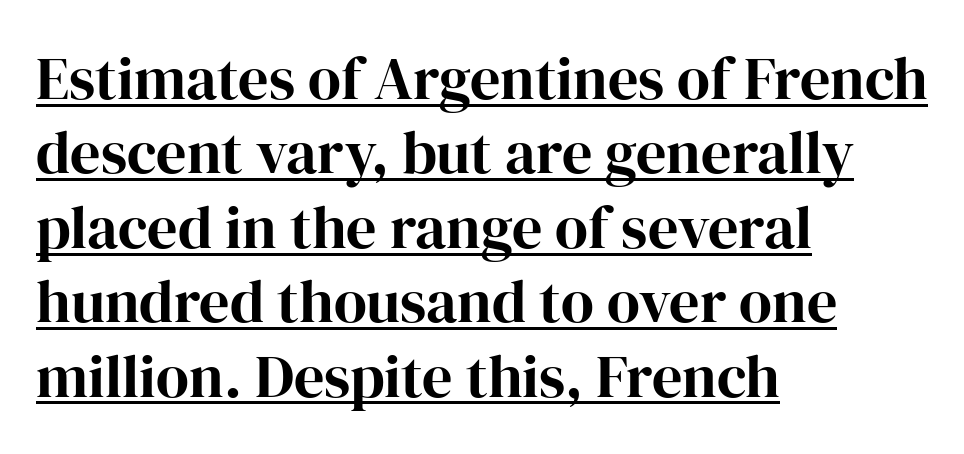
{"serif": "yes", "italic": "no", "width": "normal", "stroke_contrast": "high", "x_height": "medium", "monospaced": "no", "underline": "yes", "align": "left", "line_spacing_ratio": 1.24, "letter_spacing": "normal", "letter_spacing_em": 0.0, "glyph_px": 60}
